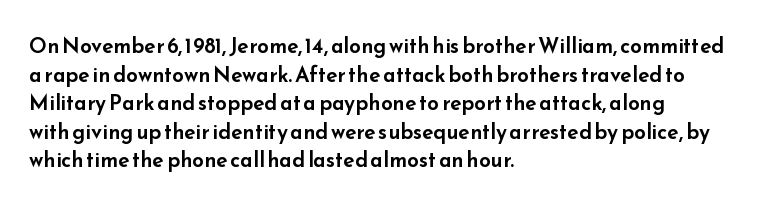
The rendering keeps characters at their native spacing. Does the lettering tilt? It doesn't — this is upright. Descender tails drop into unmarked territory. The lines sit at an ordinary, default distance from one another. One-word summary of the alignment: left.
